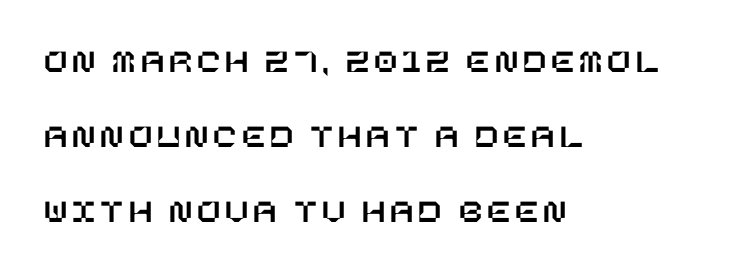
Q: Is the text italic (slanted)? A: No, it is upright.
Q: Is the text underlined? A: No.
Q: How is the paragraph aligned? A: Left-aligned.
Q: Is the spacing between lines tight, normal or loose? A: Loose.
Q: Width (condensed, normal, or wide)? A: Normal.
Q: Stroke contrast? A: Low.
Q: x-height? A: Large.
